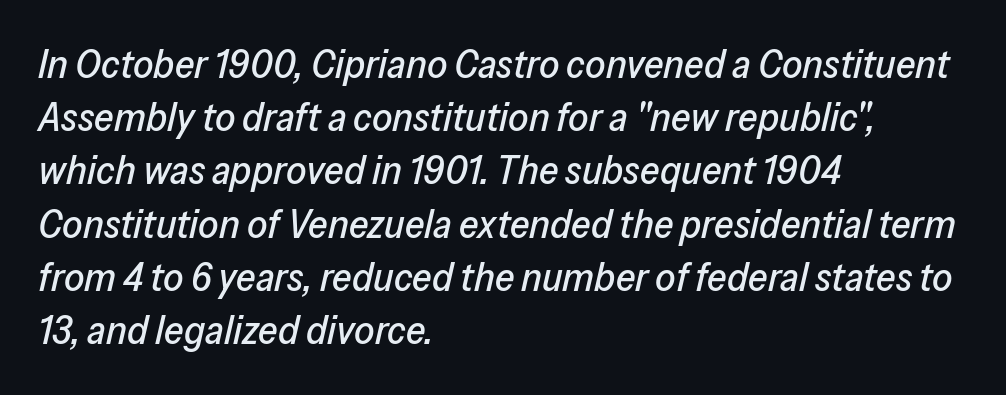
Q: Is the text italic (slanted)? A: Yes, it leans right by about 13 degrees.
Q: Is the text underlined? A: No.
Q: How is the paragraph aligned? A: Left-aligned.
Q: Is the spacing between letters normal or unusually wide? A: Normal.
Q: Is the spacing between lines tight, normal or loose? A: Normal.
Q: Width (condensed, normal, or wide)? A: Normal.
Q: Stroke contrast? A: Low.
Q: x-height? A: Medium.
Q: Monospaced? A: No.
